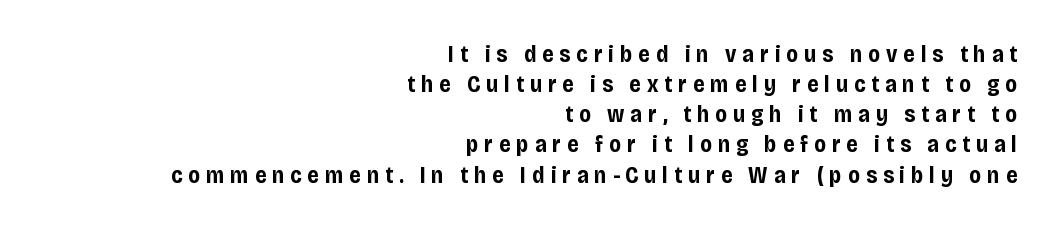
{"italic": "no", "bold": "yes", "underline": "no", "align": "right", "line_spacing": "normal", "line_spacing_ratio": 1.31, "letter_spacing": "wide", "letter_spacing_em": 0.26, "glyph_px": 23}
